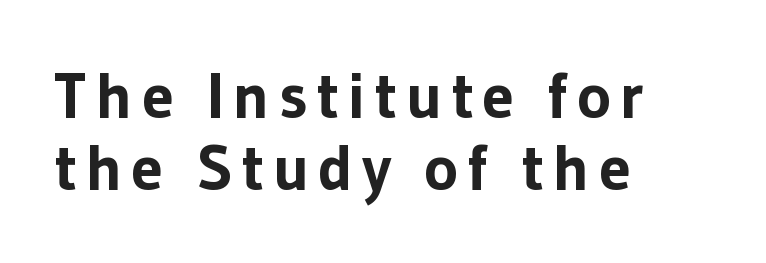
Q: Is the text bold? A: Yes.
Q: Is the text italic (slanted)? A: No, it is upright.
Q: Is the typeface a serif or a sans-serif typeface? A: Sans-serif.
Q: Is the text underlined? A: No.
Q: How is the paragraph aligned? A: Left-aligned.
Q: Is the spacing between lines tight, normal or loose? A: Tight.
Q: Width (condensed, normal, or wide)? A: Normal.
Q: Stroke contrast? A: Low.
Q: x-height? A: Medium.
Q: Monospaced? A: No.
